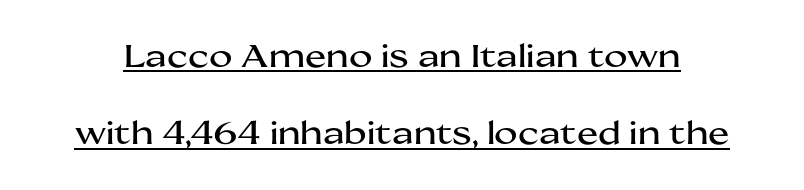
Q: Is the text italic (slanted)? A: No, it is upright.
Q: Is the text underlined? A: Yes.
Q: Is the spacing between letters normal or unusually wide? A: Normal.
Q: Is the spacing between lines tight, normal or loose? A: Loose.
Q: Width (condensed, normal, or wide)? A: Wide.
Q: Stroke contrast? A: Medium.
Q: x-height? A: Medium.
Q: Monospaced? A: No.
